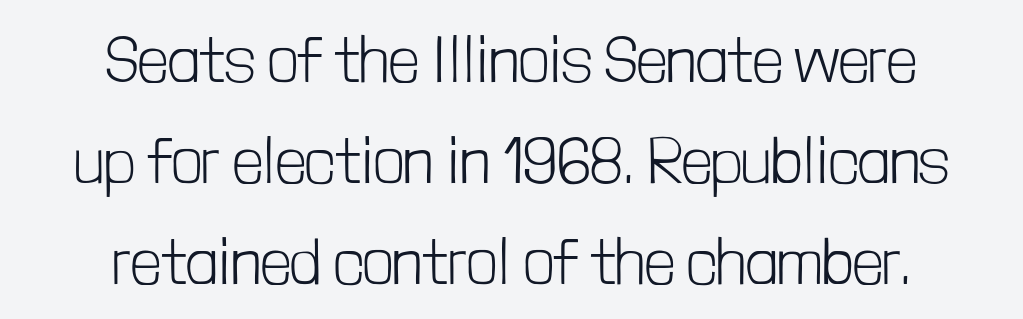
{"serif": "no", "italic": "no", "bold": "no", "weight": "light", "width": "condensed", "stroke_contrast": "low", "x_height": "medium", "monospaced": "no", "underline": "no", "align": "center", "line_spacing": "normal", "line_spacing_ratio": 1.53, "letter_spacing": "normal", "letter_spacing_em": 0.0, "glyph_px": 66}
